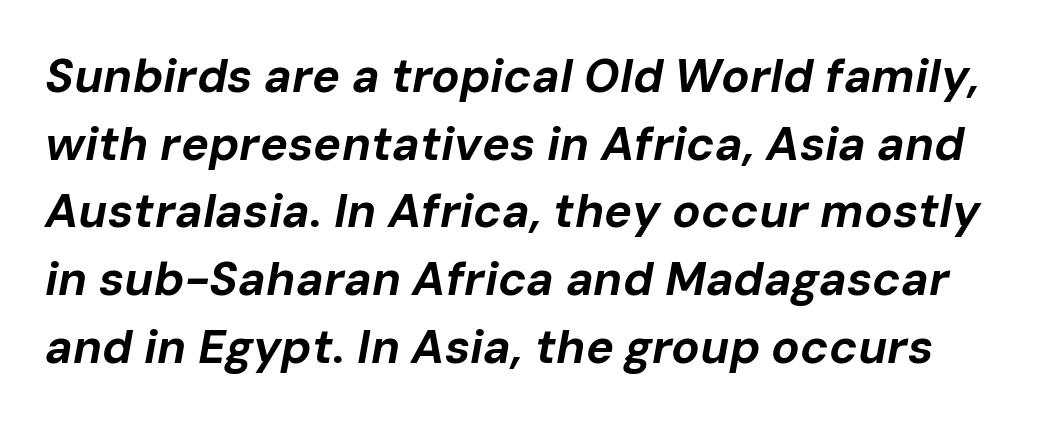
The image shows 47 px bold type, italic (leaning right); set normal line spacing (1.44x), normal letter spacing, not underlined; low stroke contrast and a medium x-height.
